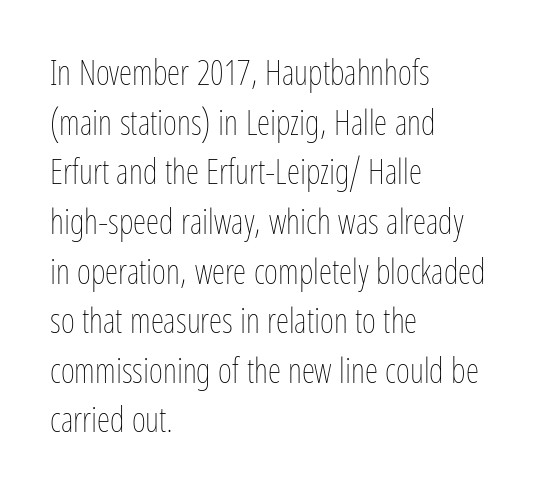
The image shows 34 px thin, condensed type, upright; set left-aligned, normal line spacing (1.46x), normal letter spacing, not underlined; low stroke contrast and a medium x-height.
